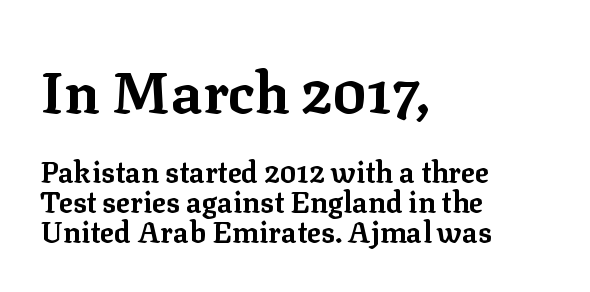
The image shows 58 px bold serif type, upright; set left-aligned, tight line spacing (1.03x), normal letter spacing, not underlined; the first (top) block is 2.0x larger; low stroke contrast and a medium x-height.
